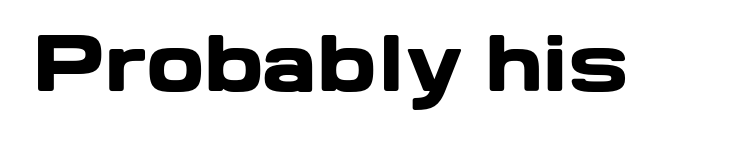
Q: Is the text bold? A: Yes.
Q: Is the text italic (slanted)? A: No, it is upright.
Q: Is the typeface a serif or a sans-serif typeface? A: Sans-serif.
Q: Is the text underlined? A: No.
Q: Is the spacing between letters normal or unusually wide? A: Normal.
Q: Width (condensed, normal, or wide)? A: Wide.
Q: Stroke contrast? A: Low.
Q: x-height? A: Medium.
Q: Monospaced? A: No.
